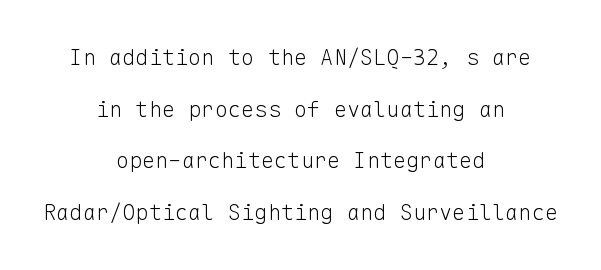
{"italic": "no", "bold": "no", "underline": "no", "align": "center", "line_spacing": "loose", "line_spacing_ratio": 2.35, "letter_spacing": "normal", "letter_spacing_em": 0.0, "glyph_px": 22}
